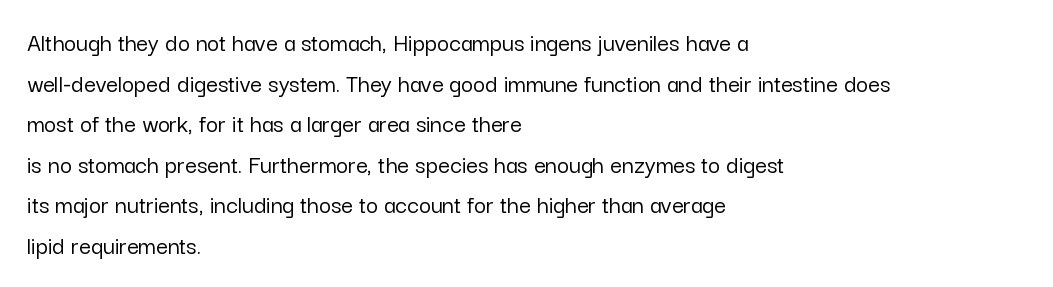
Q: Is the text italic (slanted)? A: No, it is upright.
Q: Is the text underlined? A: No.
Q: How is the paragraph aligned? A: Left-aligned.
Q: Is the spacing between letters normal or unusually wide? A: Normal.
Q: Is the spacing between lines tight, normal or loose? A: Normal.
